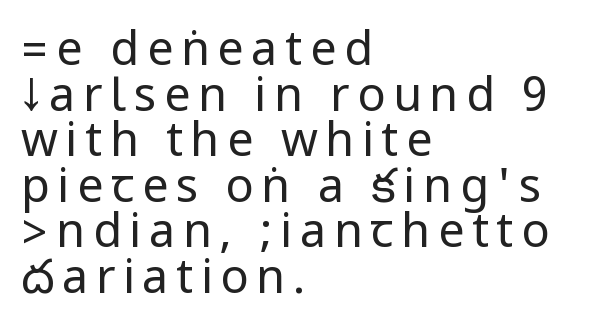
Q: Is the text bold? A: No.
Q: Is the text italic (slanted)? A: No, it is upright.
Q: Is the typeface a serif or a sans-serif typeface? A: Sans-serif.
Q: Is the text underlined? A: No.
Q: How is the paragraph aligned? A: Left-aligned.
Q: Is the spacing between lines tight, normal or loose? A: Tight.
Q: Width (condensed, normal, or wide)? A: Condensed.
Q: Stroke contrast? A: Low.
